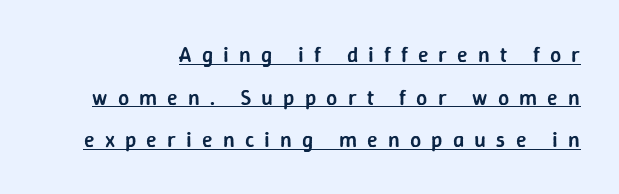
Q: Is the text bold? A: Semi-bold.
Q: Is the text italic (slanted)? A: No, it is upright.
Q: Is the text underlined? A: Yes.
Q: Is the spacing between letters normal or unusually wide? A: Unusually wide.
Q: Is the spacing between lines tight, normal or loose? A: Loose.
